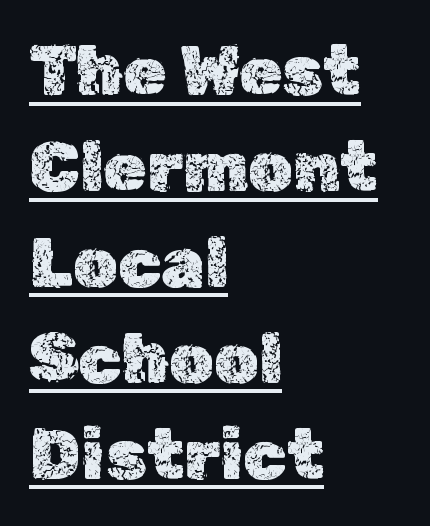
Q: Is the text italic (slanted)? A: No, it is upright.
Q: Is the text underlined? A: Yes.
Q: How is the paragraph aligned? A: Left-aligned.
Q: Is the spacing between letters normal or unusually wide? A: Normal.
Q: Is the spacing between lines tight, normal or loose? A: Normal.
Q: Width (condensed, normal, or wide)? A: Normal.
Q: x-height? A: Medium.
Q: Monospaced? A: No.
